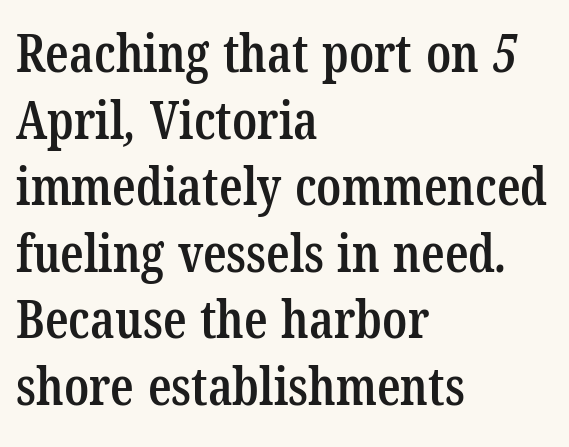
Q: Is the text bold? A: Semi-bold.
Q: Is the typeface a serif or a sans-serif typeface? A: Serif.
Q: Is the text underlined? A: No.
Q: How is the paragraph aligned? A: Left-aligned.
Q: Is the spacing between letters normal or unusually wide? A: Normal.
Q: Is the spacing between lines tight, normal or loose? A: Normal.
Q: Width (condensed, normal, or wide)? A: Condensed.
Q: Stroke contrast? A: Low.
Q: x-height? A: Medium.
Q: Monospaced? A: No.
